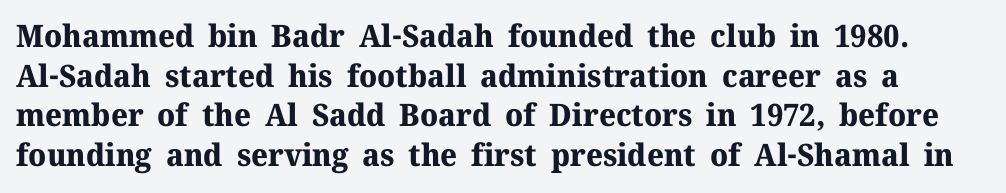
Q: Is the text bold? A: Yes.
Q: Is the text italic (slanted)? A: No, it is upright.
Q: Is the typeface a serif or a sans-serif typeface? A: Serif.
Q: Is the text underlined? A: No.
Q: Is the spacing between letters normal or unusually wide? A: Normal.
Q: Is the spacing between lines tight, normal or loose? A: Normal.
Q: Width (condensed, normal, or wide)? A: Normal.
Q: Stroke contrast? A: Medium.
Q: x-height? A: Medium.
Q: Monospaced? A: No.
